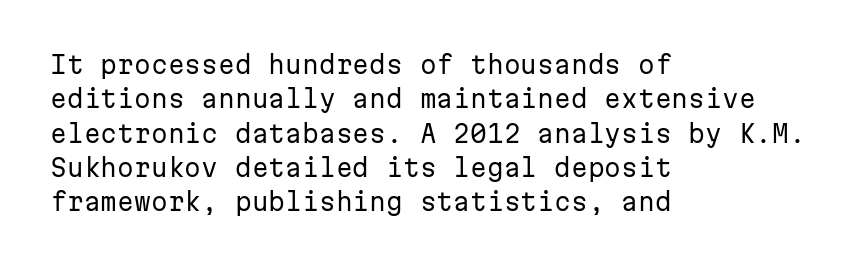
Q: Is the text bold? A: No.
Q: Is the text italic (slanted)? A: No, it is upright.
Q: Is the text underlined? A: No.
Q: How is the paragraph aligned? A: Left-aligned.
Q: Is the spacing between letters normal or unusually wide? A: Normal.
Q: Is the spacing between lines tight, normal or loose? A: Normal.
